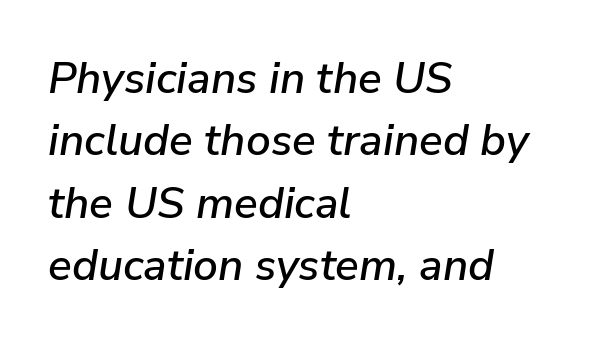
{"italic": "yes", "lean": "right", "slant_degrees": 9, "width": "normal", "stroke_contrast": "low", "x_height": "medium", "monospaced": "no", "underline": "no", "align": "left", "line_spacing": "normal", "line_spacing_ratio": 1.42, "letter_spacing": "normal", "letter_spacing_em": 0.0, "glyph_px": 44}
